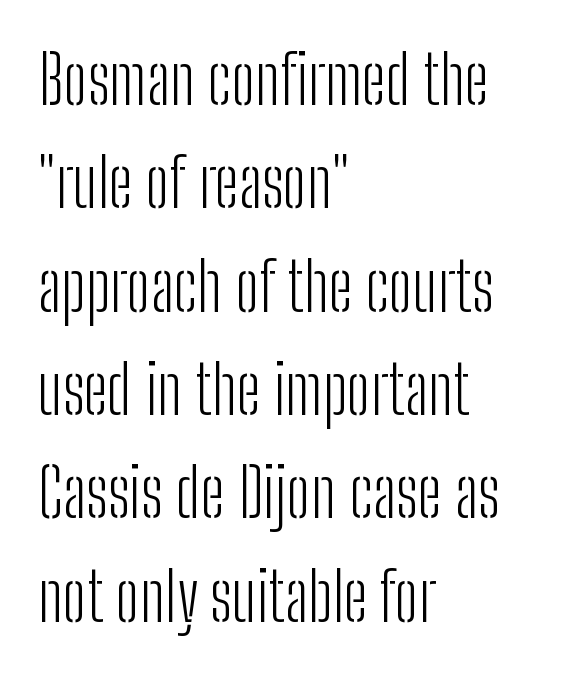
Q: Is the text bold? A: No.
Q: Is the text italic (slanted)? A: No, it is upright.
Q: Is the typeface a serif or a sans-serif typeface? A: Sans-serif.
Q: Is the text underlined? A: No.
Q: How is the paragraph aligned? A: Left-aligned.
Q: Is the spacing between letters normal or unusually wide? A: Normal.
Q: Is the spacing between lines tight, normal or loose? A: Normal.
Q: Width (condensed, normal, or wide)? A: Condensed.
Q: Stroke contrast? A: Low.
Q: x-height? A: Medium.
Q: Monospaced? A: No.
